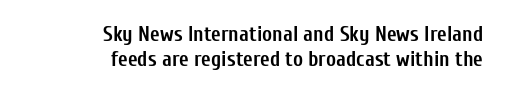
The image shows 21 px bold type, upright; set right-aligned, line spacing 1.18x, normal letter spacing, not underlined.
